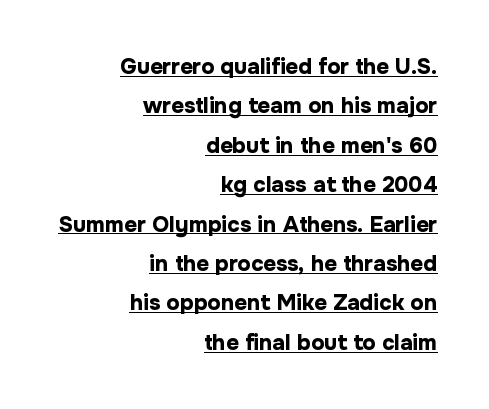
{"italic": "no", "bold": "yes", "underline": "yes", "align": "right", "line_spacing_ratio": 1.79, "letter_spacing": "normal", "letter_spacing_em": 0.0, "glyph_px": 22}
